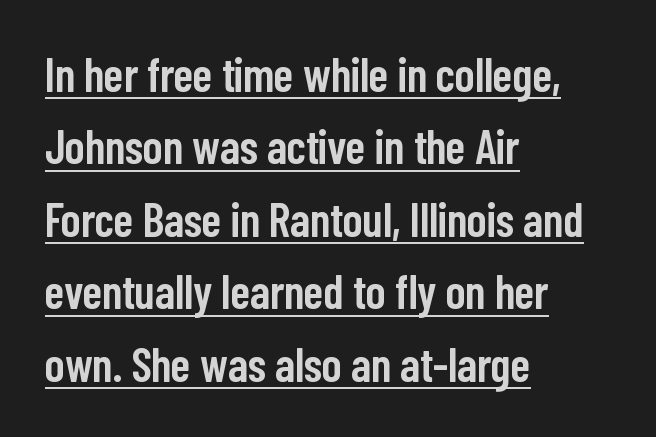
Character widths vary here, with narrow letters taking less room than wide ones. This rendering uses left alignment, leaving the right contour irregular. The strokes are fattened partway — semibold, not bold. The font family rendered here belongs to the sans-serif group.
